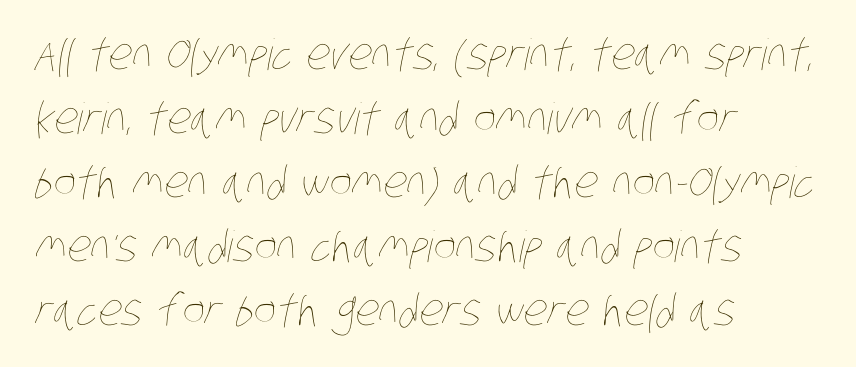
The image shows 43 px thin, condensed type; set left-aligned, normal line spacing (1.49x), normal letter spacing, not underlined; low stroke contrast and a large x-height.
